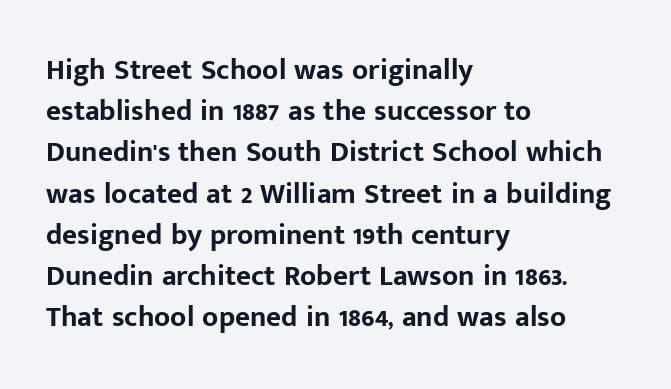
{"serif": "no", "italic": "no", "bold": "yes", "weight": "bold", "width": "normal", "stroke_contrast": "low", "x_height": "medium", "monospaced": "no", "underline": "no", "align": "left", "line_spacing": "normal", "line_spacing_ratio": 1.42, "letter_spacing": "normal", "letter_spacing_em": 0.0, "glyph_px": 29}
